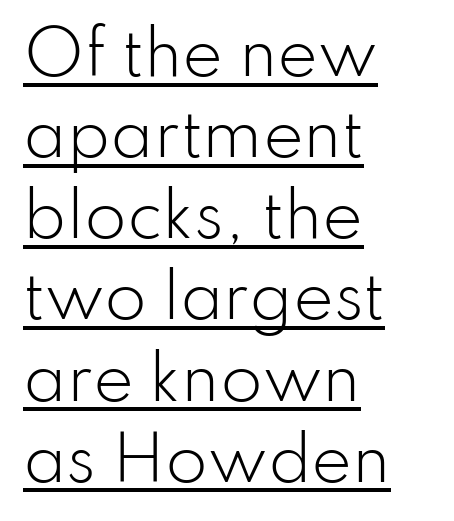
A typesetter would call this proportional, since set widths differ per character. Weight class: somewhere from thin through regular. Each letter's strokes conclude bluntly, with no projecting serifs. A typesetter would call this leading conventional body-copy spacing. The lettering is marked with a stroke running underneath it.
